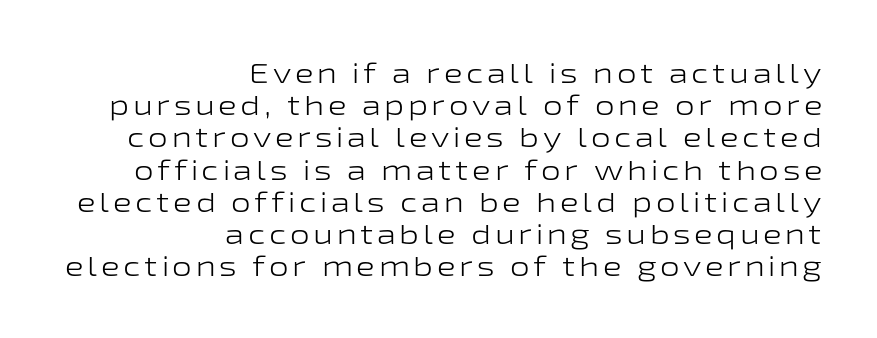
The image shows 28 px light, wide sans-serif type, upright; set right-aligned, tight line spacing (1.15x), not underlined; low stroke contrast and a medium x-height.
